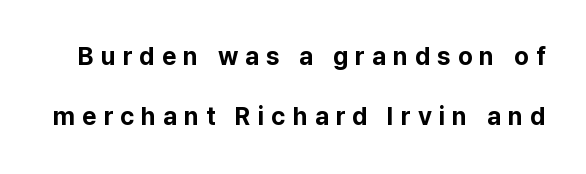
The image shows 25 px bold type, upright; set loose line spacing (2.42x), unusually wide letter spacing (+0.28 em), not underlined.
